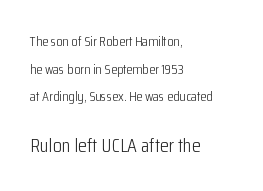
{"italic": "no", "bold": "no", "underline": "no", "align": "left", "line_spacing": "loose", "line_spacing_ratio": 1.97, "letter_spacing": "normal", "letter_spacing_em": 0.0, "larger_block": "second", "size_ratio": 1.43, "glyph_px": 20}
